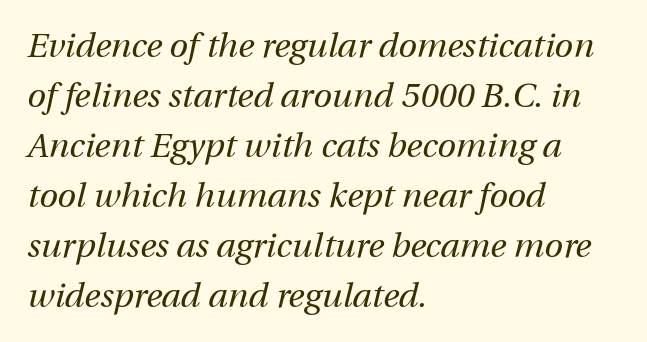
Think of a printed novel: that variable character pitch is what you see here. These lines keep a tight, regular rhythm from letter to letter. Alignment: flush left. Normally led — the rows are evenly, conventionally spaced. An italicized treatment has been applied to the whole sample. The area under the type is left untouched.
